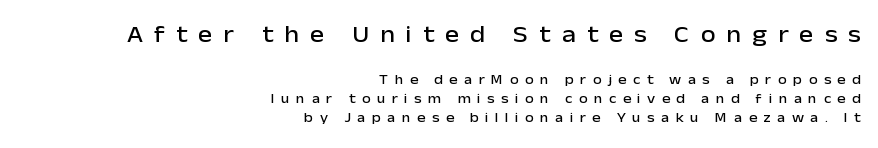
{"italic": "no", "underline": "no", "align": "right", "line_spacing": "normal", "line_spacing_ratio": 1.37, "letter_spacing": "wide", "letter_spacing_em": 0.46, "larger_block": "first", "size_ratio": 1.71, "glyph_px": 24}
